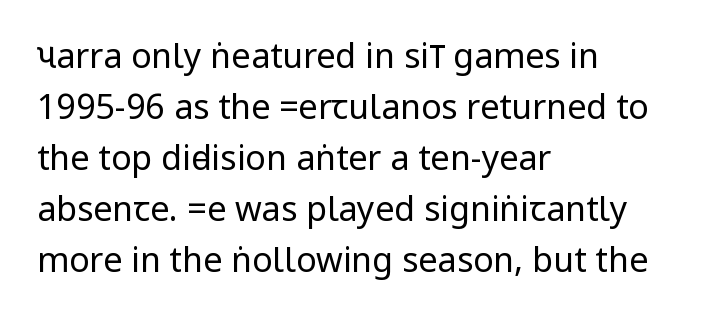
The image shows 34 px regular-weight, condensed sans-serif type, upright; set left-aligned, normal line spacing (1.5x), normal letter spacing, not underlined; low stroke contrast.
